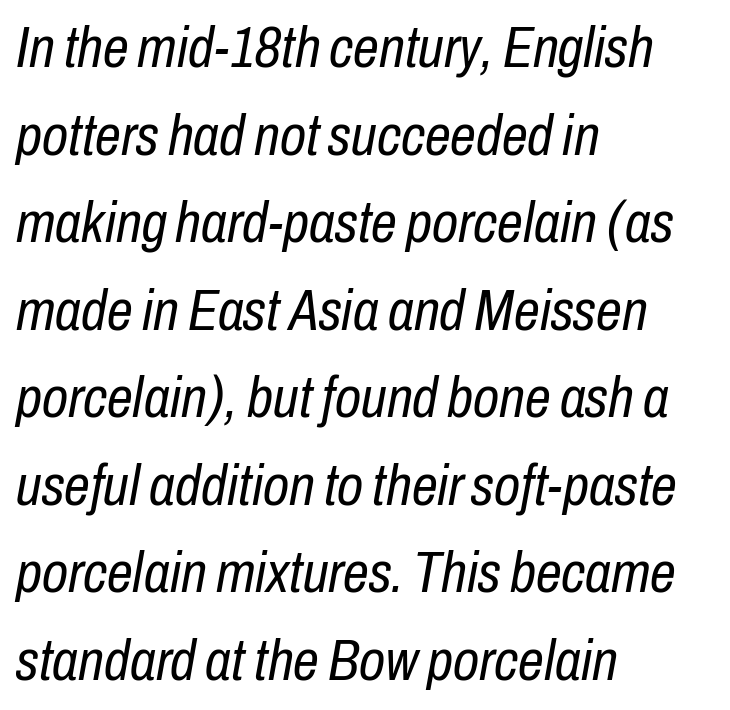
{"italic": "yes", "lean": "right", "slant_degrees": 10, "bold": "no", "weight": "regular", "width": "condensed", "stroke_contrast": "low", "x_height": "medium", "monospaced": "no", "underline": "no", "align": "left", "line_spacing": "normal", "line_spacing_ratio": 1.51, "letter_spacing": "normal", "letter_spacing_em": 0.0, "glyph_px": 58}
